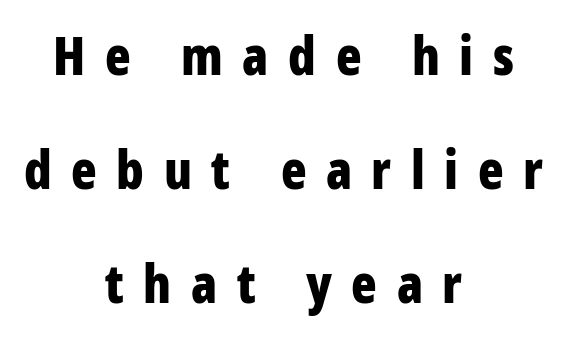
Every character sits straight up, as roman type does. The passage shown is not underscored anywhere. You could fit nearly another row in the gap between these rows. Stroke terminals: plain, sans-serif. Each letter keeps its own natural width here, so spacing adapts to shape.
